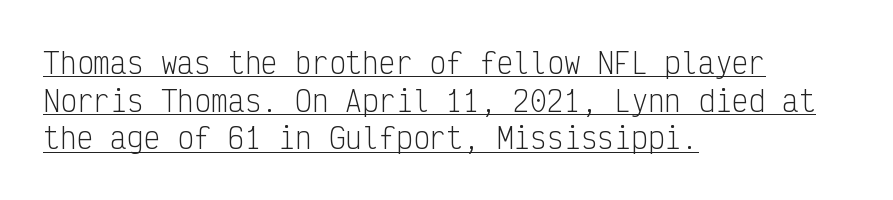
Vertical spacing — default. Style check: upright. The rendered words wear a rule along their underside. Spacing verdict: monospaced, one width for all characters.
